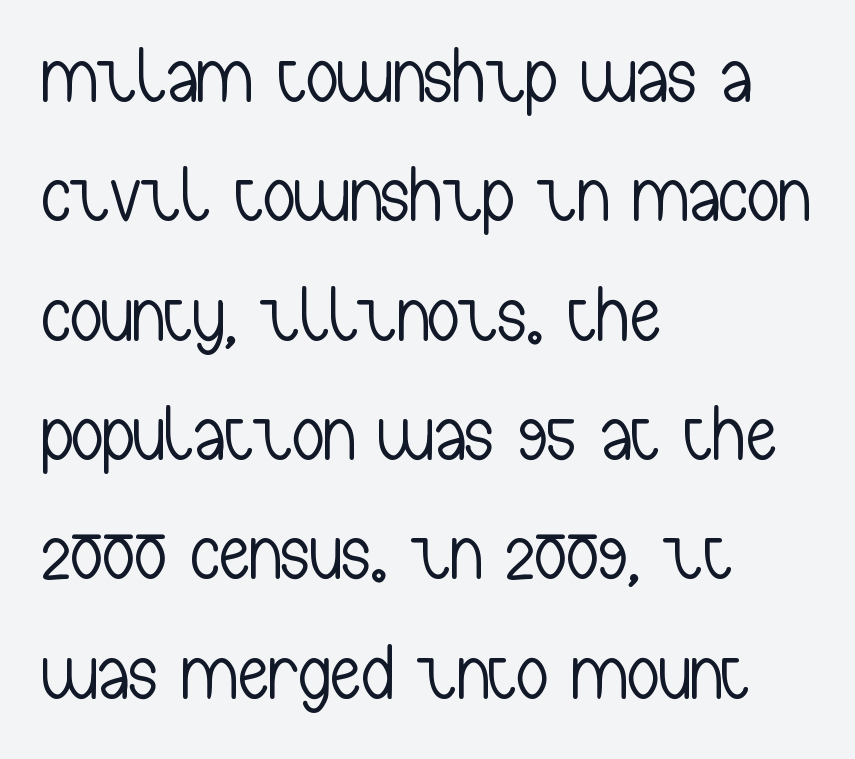
Q: Is the text bold? A: No.
Q: Is the text italic (slanted)? A: No, it is upright.
Q: Is the typeface a serif or a sans-serif typeface? A: Sans-serif.
Q: Is the text underlined? A: No.
Q: How is the paragraph aligned? A: Left-aligned.
Q: Is the spacing between letters normal or unusually wide? A: Normal.
Q: Is the spacing between lines tight, normal or loose? A: Normal.
Q: Width (condensed, normal, or wide)? A: Condensed.
Q: Stroke contrast? A: Low.
Q: x-height? A: Medium.
Q: Monospaced? A: No.
